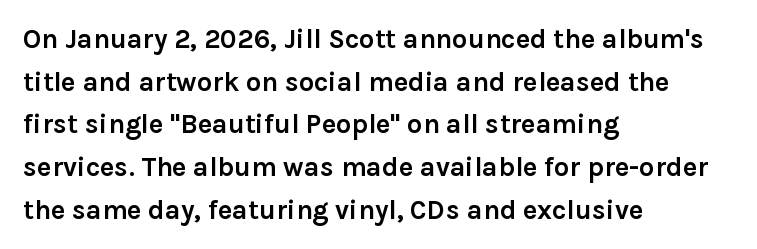
The image shows 27 px bold type, upright; set left-aligned, normal line spacing (1.58x), normal letter spacing, not underlined.
